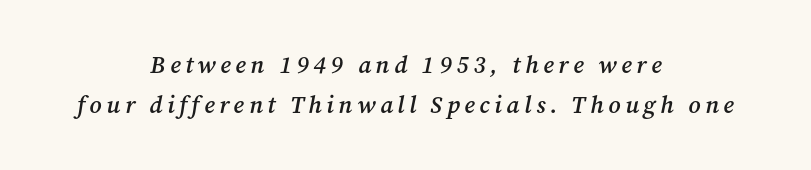
The image shows 24 px text type, italic (leaning right); set centered, normal line spacing (1.65x), not underlined.
